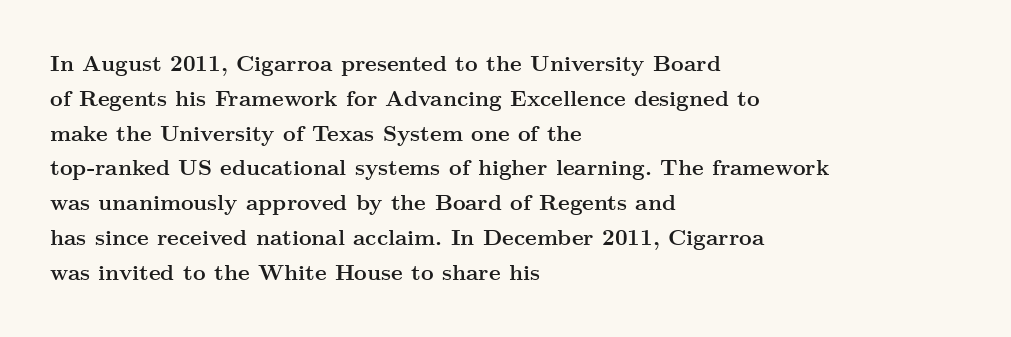
One-word summary of the alignment: left. Characters remain perfectly vertical along every line. Words float on clear page, feet unadorned. Look at the tracking — it's just the regular setting, nothing added.
